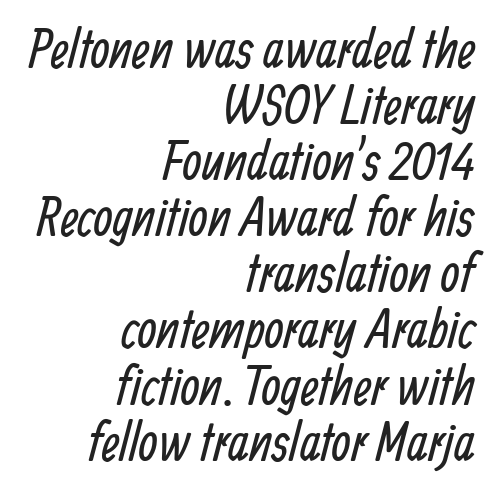
Think of a printed novel: that variable character pitch is what you see here. Layout note: lines flush right. Weight: regular or lighter. Anything drawn beneath the words? Only blank space.
